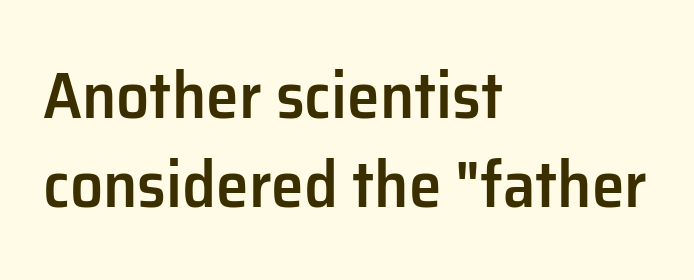
Line beginnings align vertically; line endings do not. In terms of leading, this rendering sits right in the middle. Is this a fixed-width face? No — the glyphs have proportional, varying widths. These lines are composed in type without serifs. Nobody touched the tracking dial on this one. Clear beneath every line of the passage.
